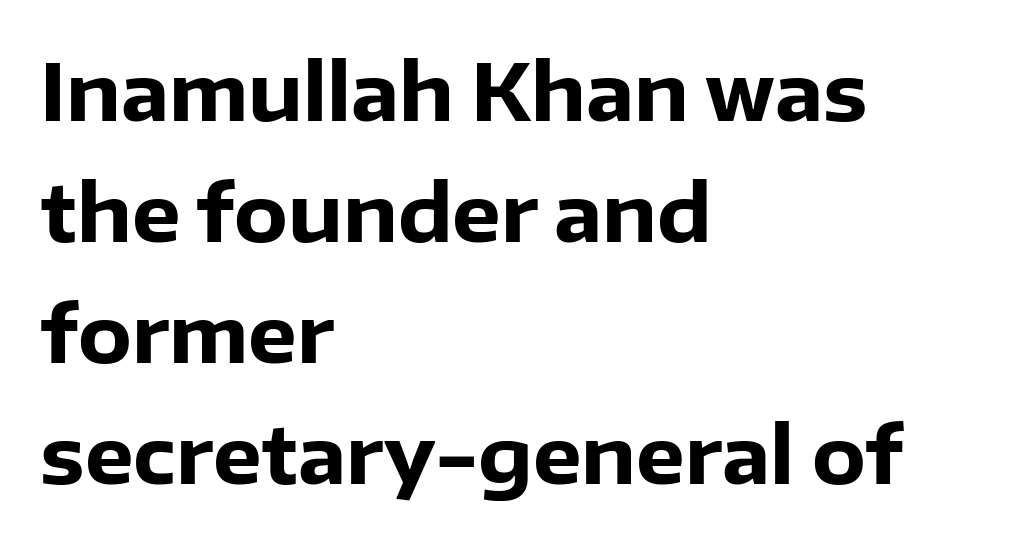
{"serif": "no", "italic": "no", "bold": "yes", "weight": "heavy", "width": "normal", "stroke_contrast": "low", "x_height": "medium", "monospaced": "no", "underline": "no", "align": "left", "line_spacing": "normal", "line_spacing_ratio": 1.55, "letter_spacing": "normal", "letter_spacing_em": 0.0, "glyph_px": 78}
